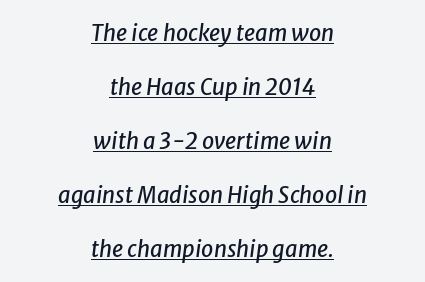
The image shows 22 px text type, italic (leaning right); set centered, loose line spacing (2.45x), normal letter spacing, underlined.
